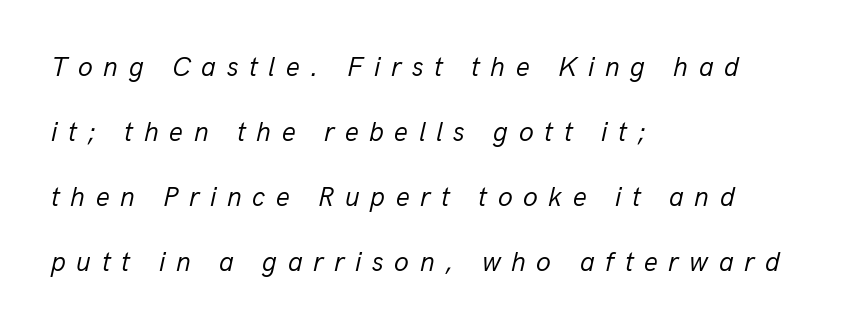
Q: Is the text bold? A: No.
Q: Is the text italic (slanted)? A: Yes, it leans right by about 13 degrees.
Q: Is the text underlined? A: No.
Q: How is the paragraph aligned? A: Left-aligned.
Q: Is the spacing between letters normal or unusually wide? A: Unusually wide.
Q: Is the spacing between lines tight, normal or loose? A: Loose.
